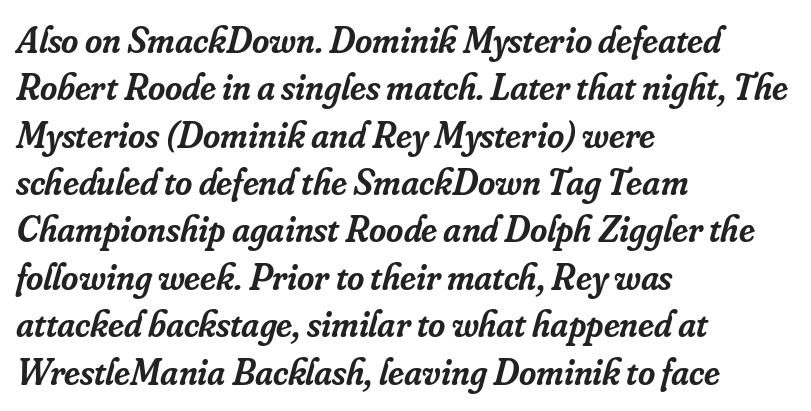
{"serif": "yes", "italic": "yes", "lean": "right", "slant_degrees": 16, "bold": "semi", "weight": "semibold", "width": "normal", "stroke_contrast": "low", "x_height": "small", "monospaced": "no", "underline": "no", "align": "left", "line_spacing": "normal", "line_spacing_ratio": 1.28, "letter_spacing": "normal", "letter_spacing_em": 0.0, "glyph_px": 37}
